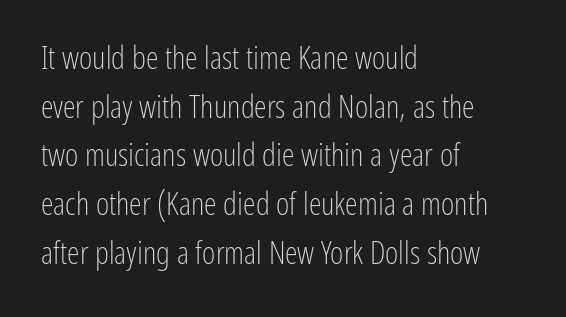
Q: Is the text bold? A: No.
Q: Is the text italic (slanted)? A: No, it is upright.
Q: Is the typeface a serif or a sans-serif typeface? A: Sans-serif.
Q: Is the text underlined? A: No.
Q: How is the paragraph aligned? A: Left-aligned.
Q: Is the spacing between letters normal or unusually wide? A: Normal.
Q: Is the spacing between lines tight, normal or loose? A: Normal.
Q: Width (condensed, normal, or wide)? A: Condensed.
Q: Stroke contrast? A: Low.
Q: x-height? A: Medium.
Q: Monospaced? A: No.
